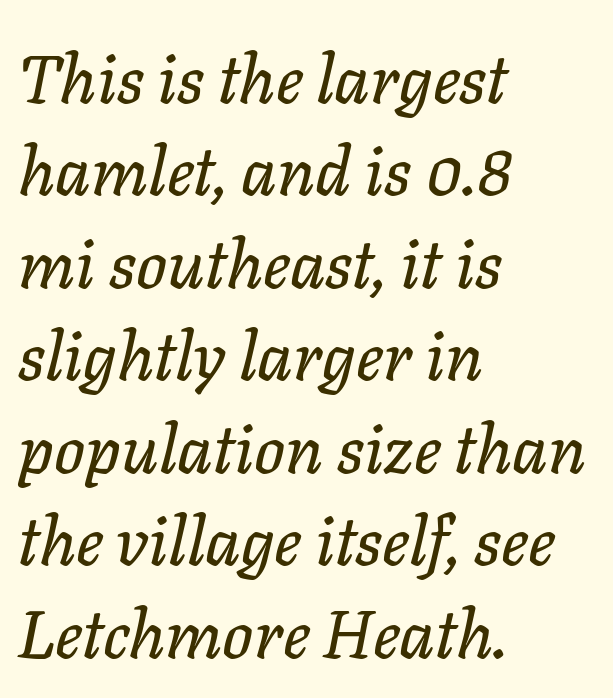
{"italic": "yes", "lean": "right", "slant_degrees": 11, "width": "normal", "stroke_contrast": "low", "x_height": "medium", "monospaced": "no", "underline": "no", "align": "left", "line_spacing": "normal", "line_spacing_ratio": 1.36, "letter_spacing": "normal", "letter_spacing_em": 0.0, "glyph_px": 68}
